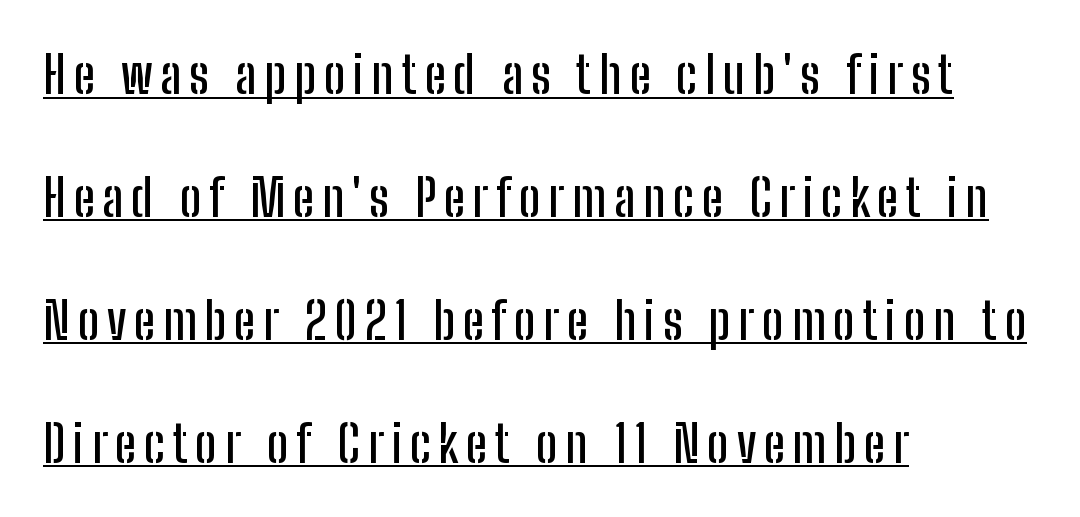
Q: Is the text italic (slanted)? A: No, it is upright.
Q: Is the typeface a serif or a sans-serif typeface? A: Sans-serif.
Q: Is the text underlined? A: Yes.
Q: How is the paragraph aligned? A: Left-aligned.
Q: Is the spacing between lines tight, normal or loose? A: Loose.
Q: Width (condensed, normal, or wide)? A: Condensed.
Q: Stroke contrast? A: Low.
Q: x-height? A: Medium.
Q: Monospaced? A: No.
